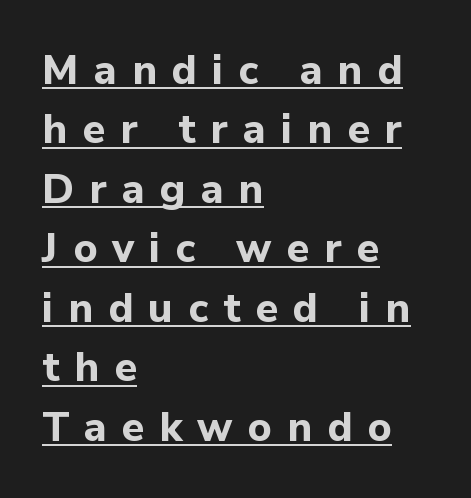
Varying glyph widths throughout — classic text-font behaviour. Students, observe the line beneath the letters — that is underlining. The font is running at its bold setting. Quick note: not italic, upright. This rendering uses left alignment, leaving the right contour irregular.
